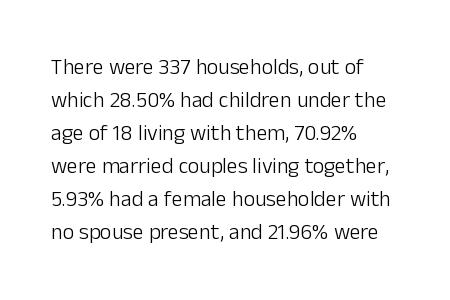
In terms of leading, this rendering sits right in the middle. Quick note: not italic, upright. Stems here are at most as thick as an everyday book face. Letter spacing: default.
